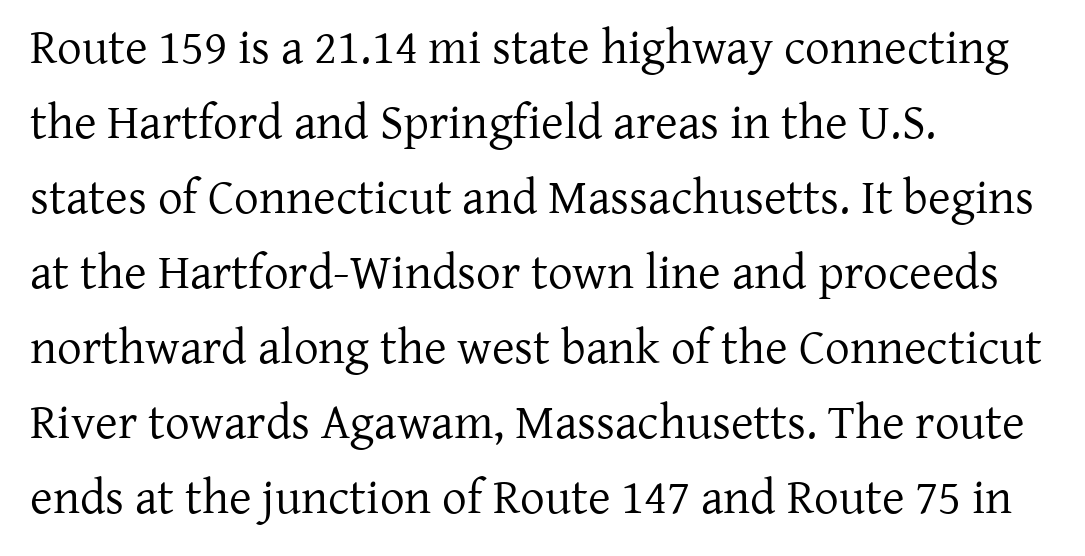
Q: Is the text bold? A: No.
Q: Is the text italic (slanted)? A: No, it is upright.
Q: Is the typeface a serif or a sans-serif typeface? A: Serif.
Q: Is the text underlined? A: No.
Q: How is the paragraph aligned? A: Left-aligned.
Q: Is the spacing between letters normal or unusually wide? A: Normal.
Q: Is the spacing between lines tight, normal or loose? A: Normal.
Q: Width (condensed, normal, or wide)? A: Normal.
Q: Stroke contrast? A: Low.
Q: x-height? A: Medium.
Q: Monospaced? A: No.
